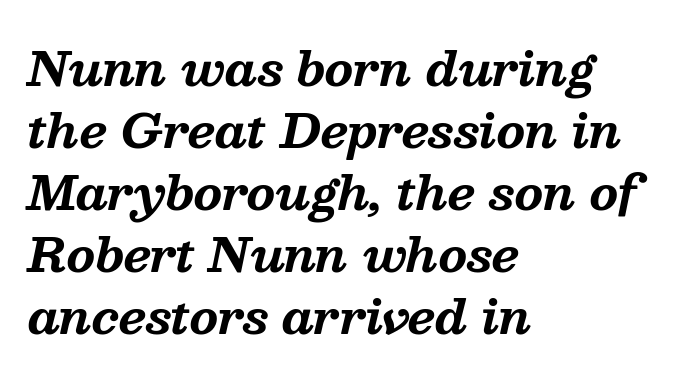
The passage shown is typed in a proportional face where columns would drift. Default kerning and tracking; the words read as compact shapes. One glance says typical: line gaps are just what's usual. Emphasis-style slanted type is in use.
